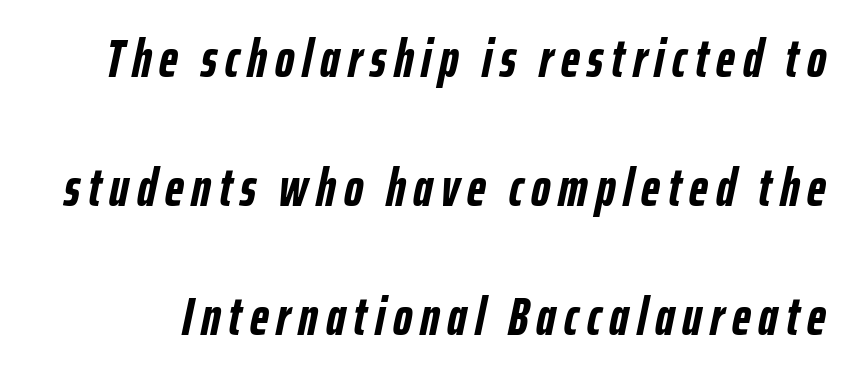
The image shows 53 px semibold, condensed type, italic (leaning right); set loose line spacing (2.43x), not underlined; low stroke contrast and a medium x-height.
